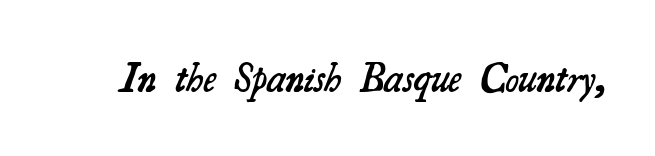
{"serif": "yes", "bold": "semi", "weight": "semibold", "width": "normal", "stroke_contrast": "medium", "x_height": "small", "monospaced": "no", "underline": "no", "letter_spacing": "normal", "letter_spacing_em": 0.0, "glyph_px": 41}
